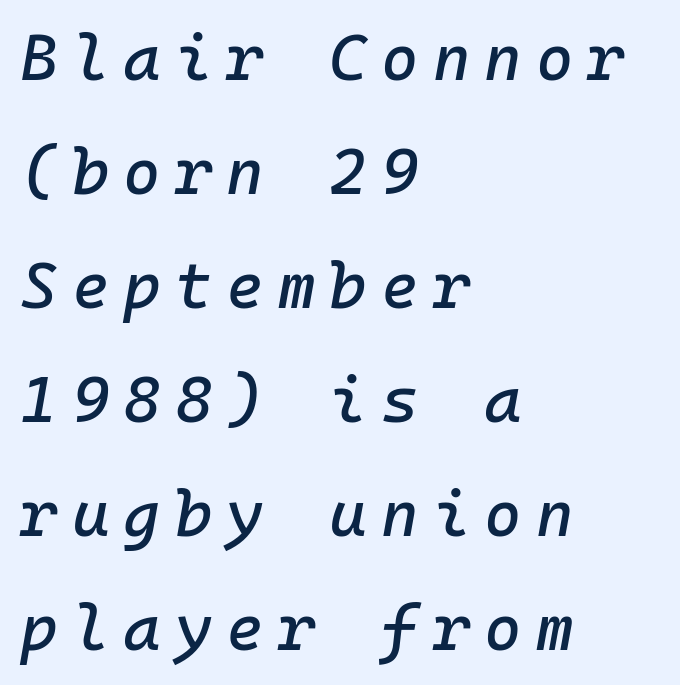
Q: Is the text italic (slanted)? A: Yes, it leans right by about 10 degrees.
Q: Is the text underlined? A: No.
Q: How is the paragraph aligned? A: Left-aligned.
Q: Is the spacing between letters normal or unusually wide? A: Unusually wide.
Q: Width (condensed, normal, or wide)? A: Normal.
Q: Stroke contrast? A: Low.
Q: x-height? A: Medium.
Q: Monospaced? A: Yes.
